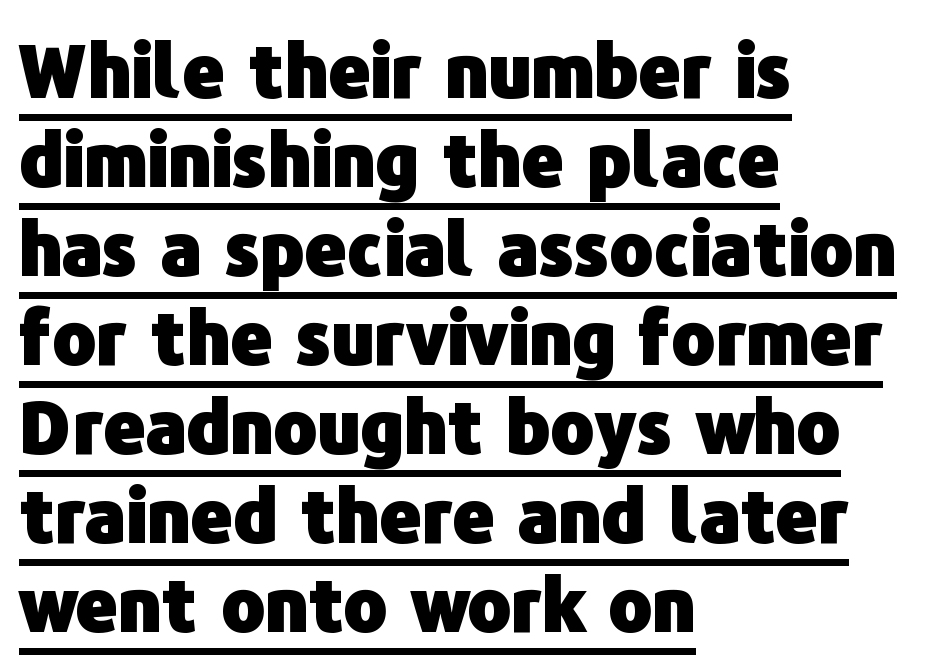
{"serif": "no", "italic": "no", "bold": "yes", "weight": "heavy", "width": "normal", "stroke_contrast": "low", "x_height": "medium", "monospaced": "no", "underline": "yes", "align": "left", "line_spacing_ratio": 1.22, "letter_spacing": "normal", "letter_spacing_em": 0.0, "glyph_px": 73}
